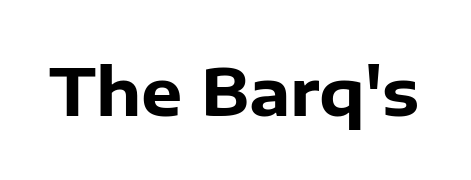
Q: Is the text bold? A: Yes.
Q: Is the text italic (slanted)? A: No, it is upright.
Q: Is the typeface a serif or a sans-serif typeface? A: Sans-serif.
Q: Is the text underlined? A: No.
Q: Is the spacing between letters normal or unusually wide? A: Normal.
Q: Width (condensed, normal, or wide)? A: Normal.
Q: Stroke contrast? A: Low.
Q: x-height? A: Medium.
Q: Monospaced? A: No.
